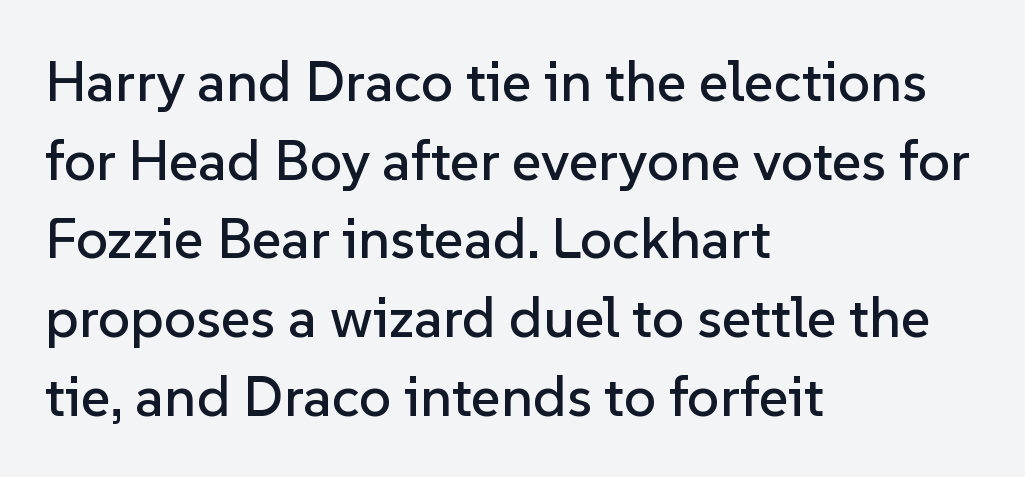
The image shows 57 px sans-serif type, upright; set left-aligned, normal line spacing (1.38x), normal letter spacing, not underlined; low stroke contrast and a medium x-height.
